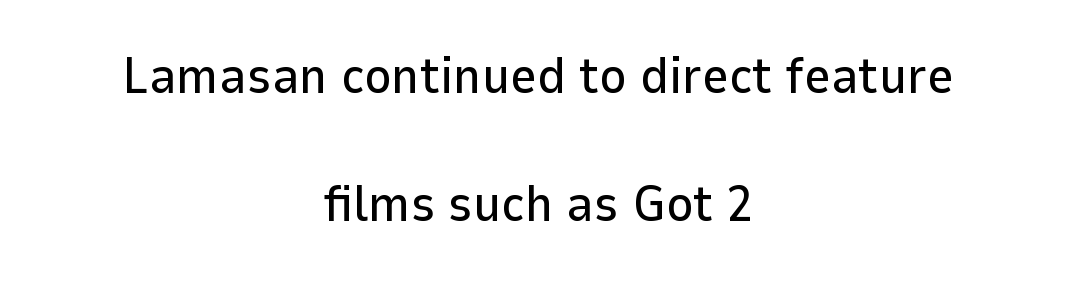
{"serif": "no", "italic": "no", "width": "normal", "stroke_contrast": "low", "x_height": "medium", "monospaced": "no", "underline": "no", "align": "center", "line_spacing": "loose", "line_spacing_ratio": 2.47, "letter_spacing": "normal", "letter_spacing_em": 0.0, "glyph_px": 52}
